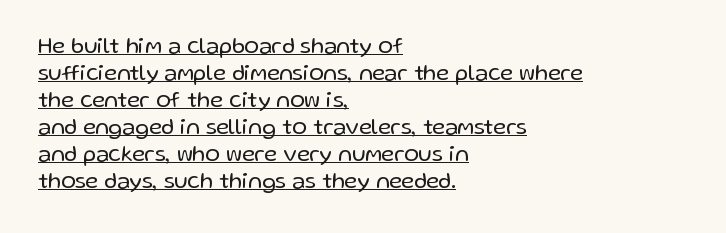
Q: Is the text bold? A: No.
Q: Is the text italic (slanted)? A: No, it is upright.
Q: Is the text underlined? A: Yes.
Q: How is the paragraph aligned? A: Left-aligned.
Q: Is the spacing between letters normal or unusually wide? A: Normal.
